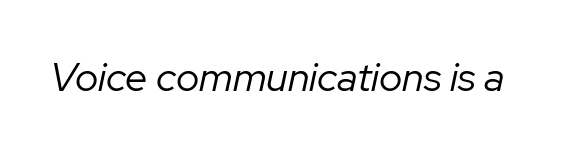
Q: Is the text bold? A: No.
Q: Is the text italic (slanted)? A: Yes, it leans right by about 12 degrees.
Q: Is the text underlined? A: No.
Q: Is the spacing between letters normal or unusually wide? A: Normal.
Q: Width (condensed, normal, or wide)? A: Normal.
Q: Stroke contrast? A: Low.
Q: x-height? A: Medium.
Q: Monospaced? A: No.
